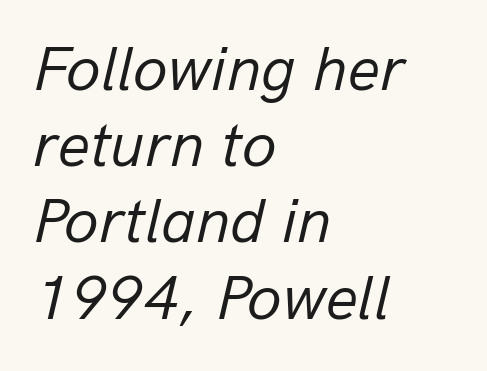
{"italic": "yes", "lean": "right", "slant_degrees": 13, "bold": "no", "weight": "regular", "width": "normal", "stroke_contrast": "low", "x_height": "medium", "monospaced": "no", "underline": "no", "align": "left", "line_spacing_ratio": 1.21, "letter_spacing": "normal", "letter_spacing_em": 0.0, "glyph_px": 63}
